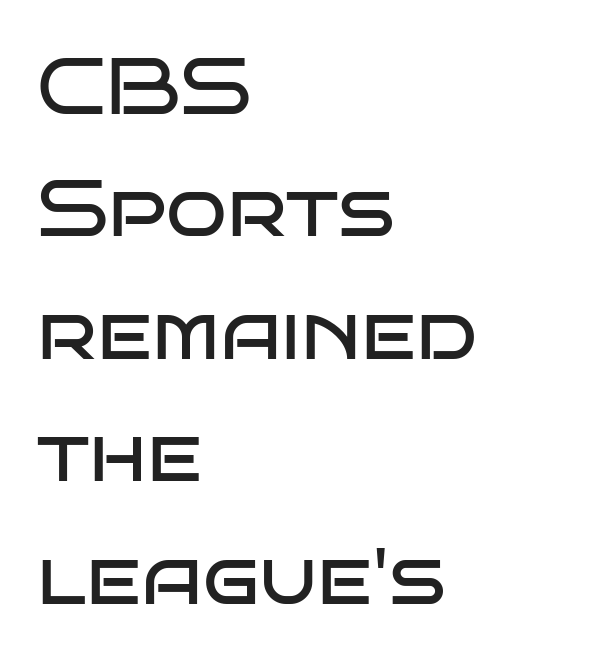
The ragged edge is on the right, which tells us the setting is flush left. Think standard paragraph weight, or any step lighter than that. Serifs: no, the terminals of the letterforms are clean. Nope, not italic — everything's standing straight.
